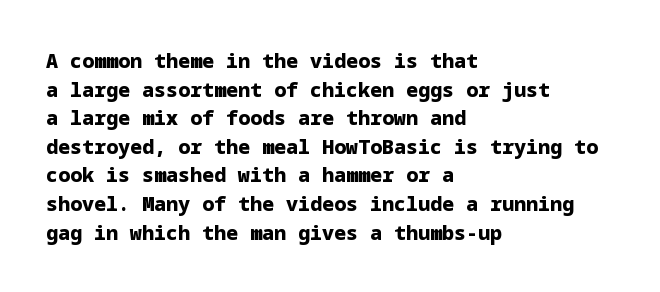
This sample uses an upright cut, with every glyph sitting square on the baseline. Only glyphs here, with clear space below each row. Visually the block forms a straight wall on the left and a jagged coastline on the right. Its strokes are broad and dark, the hallmark of bold type. This block has exactly the height ordinary leading produces. The passage shown has conventional tracking throughout.
